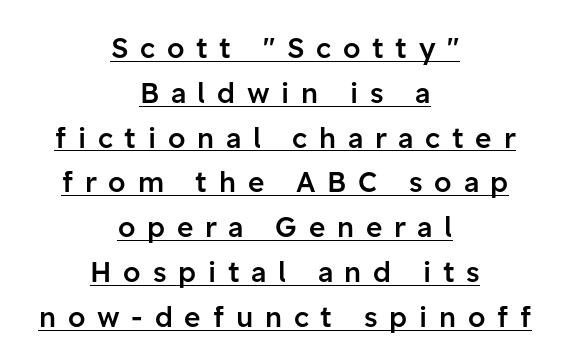
Q: Is the text bold? A: Semi-bold.
Q: Is the text italic (slanted)? A: No, it is upright.
Q: Is the typeface a serif or a sans-serif typeface? A: Sans-serif.
Q: Is the text underlined? A: Yes.
Q: How is the paragraph aligned? A: Centered.
Q: Is the spacing between letters normal or unusually wide? A: Unusually wide.
Q: Is the spacing between lines tight, normal or loose? A: Normal.
Q: Width (condensed, normal, or wide)? A: Normal.
Q: Stroke contrast? A: Low.
Q: x-height? A: Medium.
Q: Monospaced? A: No.
